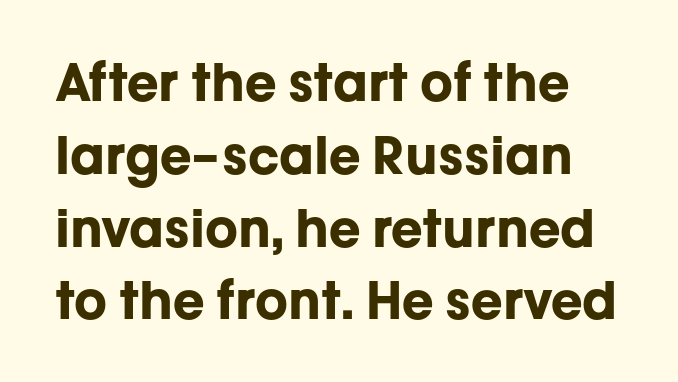
Q: Is the text bold? A: Yes.
Q: Is the text italic (slanted)? A: No, it is upright.
Q: Is the typeface a serif or a sans-serif typeface? A: Sans-serif.
Q: Is the text underlined? A: No.
Q: Is the spacing between letters normal or unusually wide? A: Normal.
Q: Is the spacing between lines tight, normal or loose? A: Normal.
Q: Width (condensed, normal, or wide)? A: Normal.
Q: Stroke contrast? A: Low.
Q: x-height? A: Medium.
Q: Monospaced? A: No.
